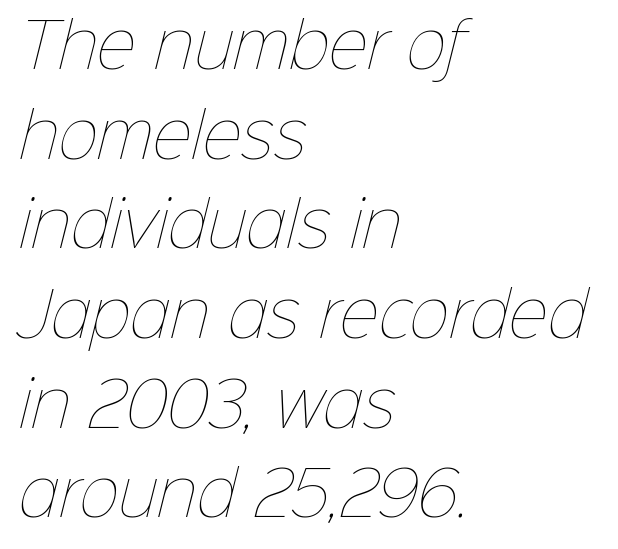
The image shows 61 px thin type; set left-aligned, normal line spacing (1.47x), normal letter spacing, not underlined; low stroke contrast and a medium x-height.
